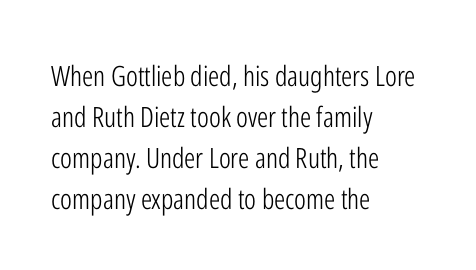
{"serif": "no", "italic": "no", "bold": "no", "weight": "light", "width": "condensed", "stroke_contrast": "low", "x_height": "medium", "monospaced": "no", "underline": "no", "align": "left", "line_spacing": "normal", "line_spacing_ratio": 1.46, "letter_spacing": "normal", "letter_spacing_em": 0.0, "glyph_px": 28}
